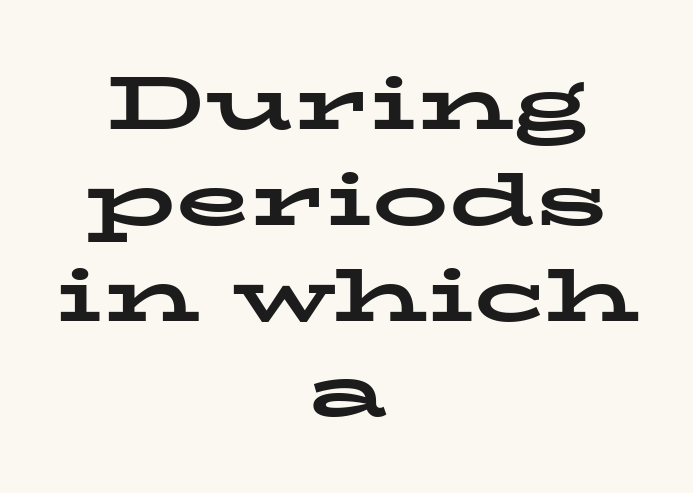
{"serif": "yes", "italic": "no", "bold": "yes", "weight": "bold", "width": "wide", "stroke_contrast": "low", "x_height": "medium", "monospaced": "no", "underline": "no", "align": "center", "line_spacing": "normal", "line_spacing_ratio": 1.26, "letter_spacing": "normal", "letter_spacing_em": 0.0, "glyph_px": 76}
